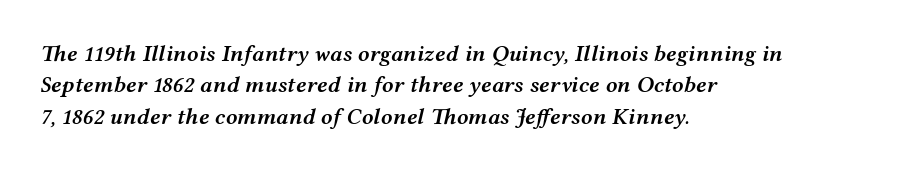
Notice the strokes are somewhat thickened but not fully heavy: this is a semibold. The rows are spaced the way most documents space them. The ragged edge is on the right, which tells us the setting is flush left. Designer's note — italics engaged. Descender tails drop into unmarked territory.
